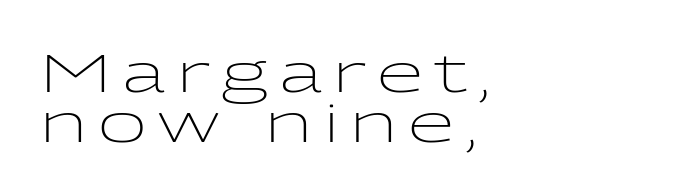
{"serif": "no", "italic": "no", "bold": "no", "weight": "light", "width": "wide", "stroke_contrast": "low", "x_height": "medium", "monospaced": "no", "underline": "no", "align": "left", "line_spacing": "tight", "line_spacing_ratio": 0.95, "letter_spacing": "wide", "letter_spacing_em": 0.21, "glyph_px": 53}
